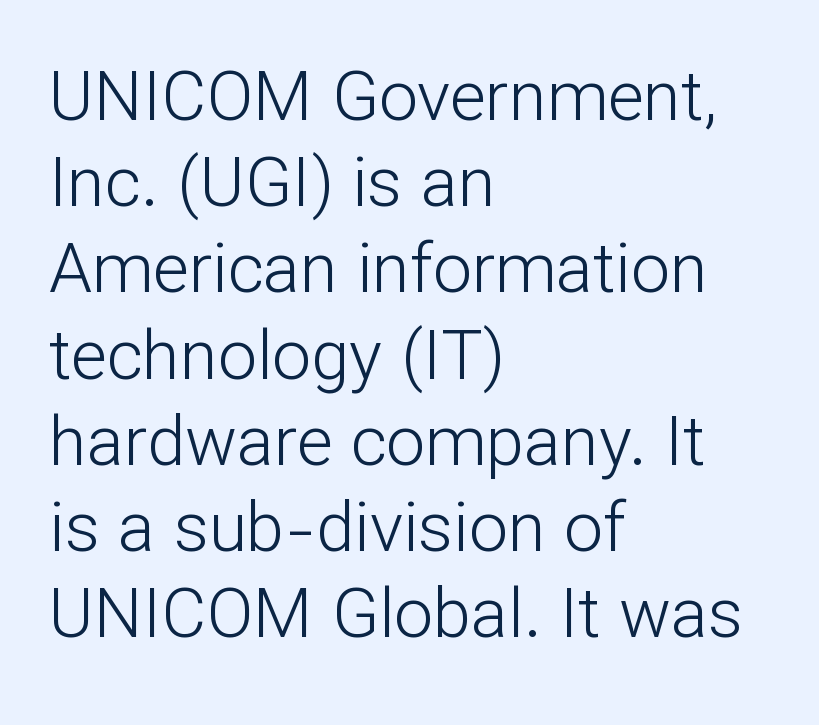
The font's upright variant was chosen for this text. Casual observation: everything's shoved over to the left. What's the leading like? Ordinary, nothing unusual. The font is comparable to plain body text, perhaps lighter. Between one letter and the next there's only the usual sliver of space. Nope, no serifs anywhere on these letters.
